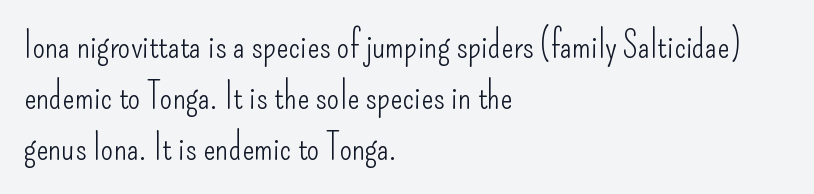
{"serif": "no", "italic": "no", "bold": "no", "weight": "light", "width": "condensed", "stroke_contrast": "low", "x_height": "small", "monospaced": "no", "underline": "no", "align": "left", "line_spacing": "normal", "line_spacing_ratio": 1.41, "letter_spacing": "normal", "letter_spacing_em": 0.0, "glyph_px": 36}
